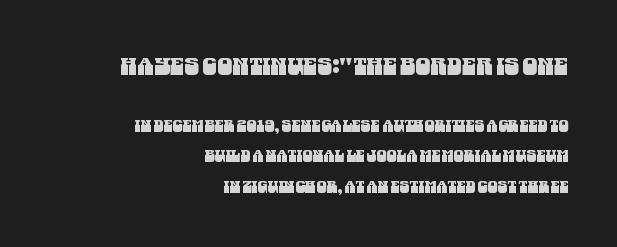
The image shows 24 px text type; set right-aligned, loose line spacing (1.93x), normal letter spacing, not underlined; the first (top) block is 1.5x larger.
